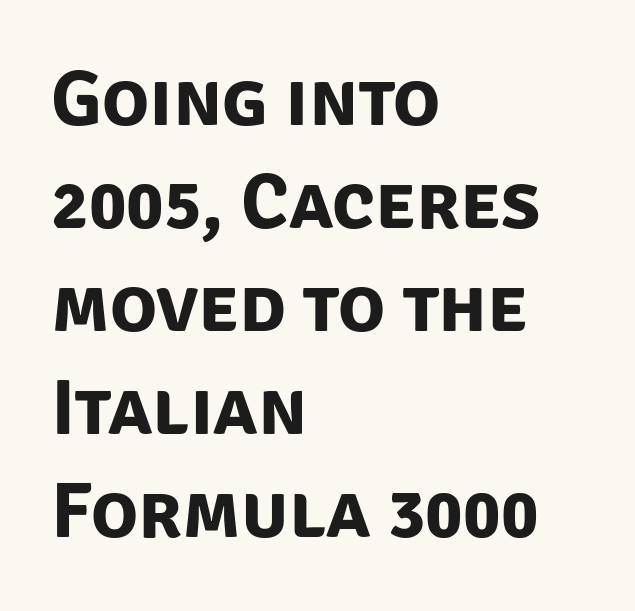
The gaps between neighbouring characters are ordinary and unremarkable. If you measured baseline to baseline, you'd find a middling distance. Chunky letters — that's bold for sure. These lines are rendered in a variable-pitch font. A bare baseline throughout the passage. Nothing sits at the stroke ends, so this counts as sans-serif.
